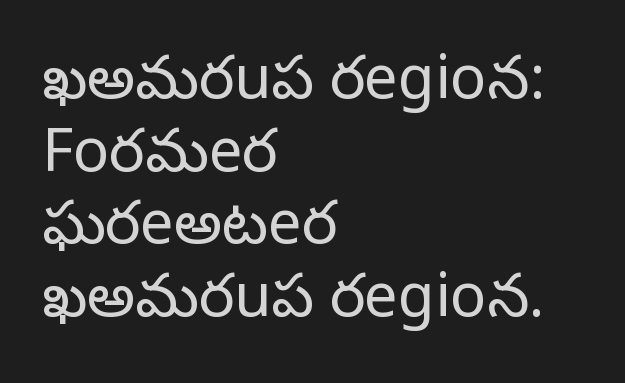
The face used here is proportionally spaced, like ordinary book or web type. Has an underline been added? It has not. The letters sit at their default tracking, neither squeezed nor spread. Ink coverage per letter is moderate at most. In terms of posture, this sample is upright. The passage shown is typeset with a sans-serif family.
